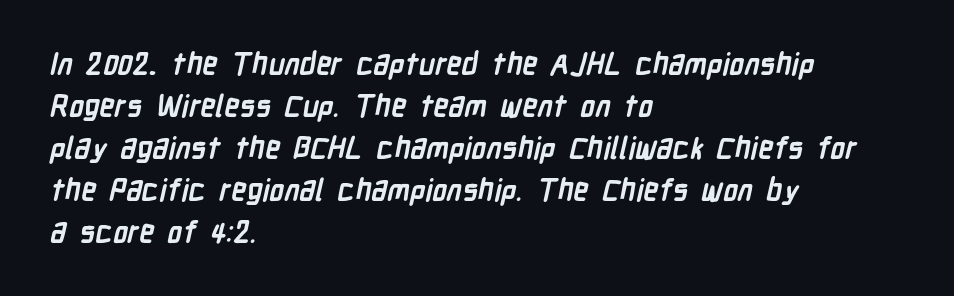
{"serif": "no", "bold": "yes", "weight": "semibold", "width": "condensed", "stroke_contrast": "low", "x_height": "medium", "monospaced": "no", "underline": "no", "align": "left", "line_spacing": "normal", "line_spacing_ratio": 1.4, "letter_spacing": "normal", "letter_spacing_em": 0.0, "glyph_px": 30}
